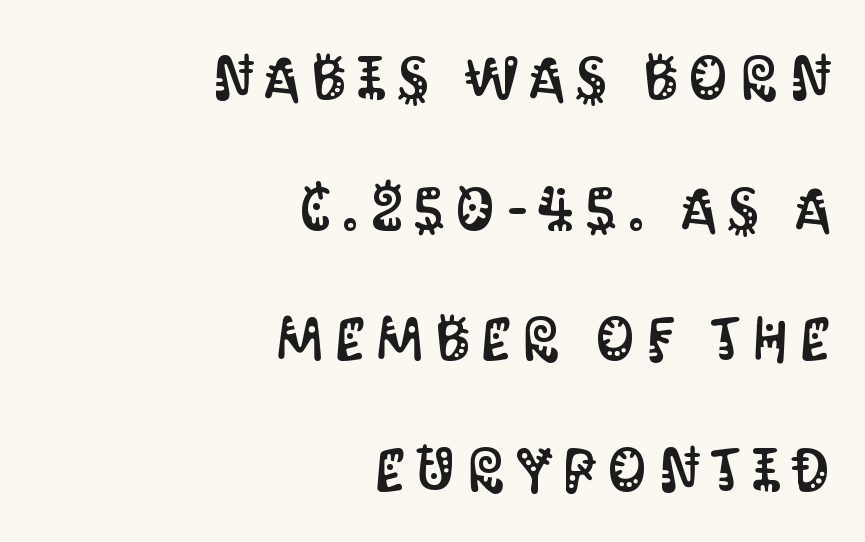
Descender tails drop into unmarked territory. Check where the strokes stop: nothing finishes them off — pure sans. The specimen reads as upright at a glance. Every row of glyphs terminates at an identical x-position on the right. You could not count columns in this text — the font is proportionally spaced. The line-height multiplier appears high, well above default.
